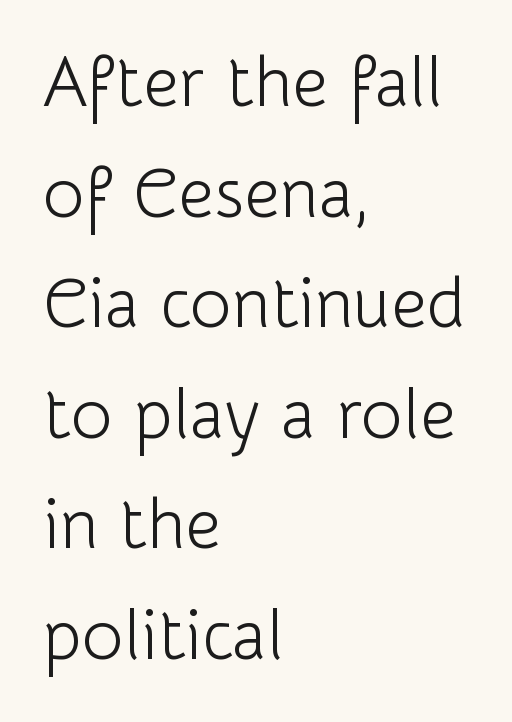
Q: Is the text bold? A: No.
Q: Is the text italic (slanted)? A: No, it is upright.
Q: Is the typeface a serif or a sans-serif typeface? A: Sans-serif.
Q: Is the text underlined? A: No.
Q: How is the paragraph aligned? A: Left-aligned.
Q: Is the spacing between letters normal or unusually wide? A: Normal.
Q: Is the spacing between lines tight, normal or loose? A: Normal.
Q: Width (condensed, normal, or wide)? A: Normal.
Q: Stroke contrast? A: Low.
Q: x-height? A: Medium.
Q: Monospaced? A: No.
